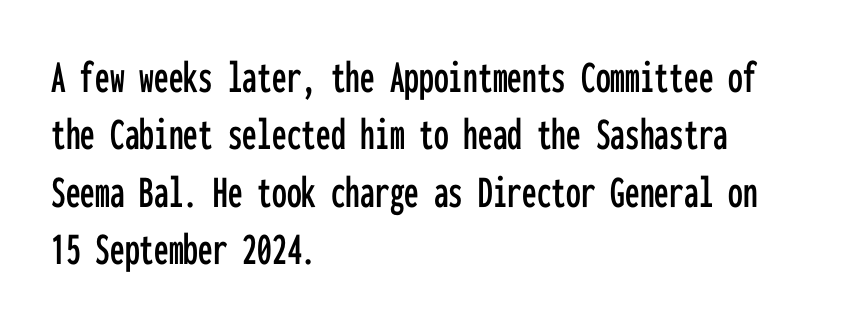
The image shows 47 px condensed sans-serif type, upright, monospaced; set left-aligned, line spacing 1.22x, normal letter spacing, not underlined; low stroke contrast and a medium x-height.
